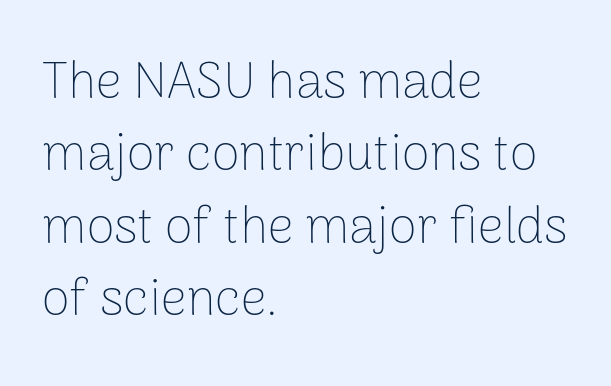
The image shows 51 px thin sans-serif type, upright; set left-aligned, normal line spacing (1.42x), normal letter spacing, not underlined; low stroke contrast and a medium x-height.
